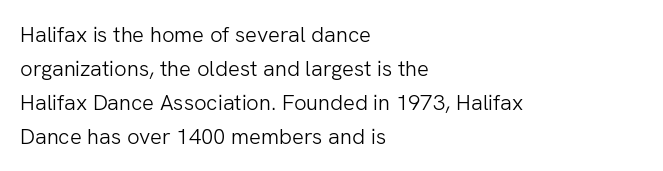
{"italic": "no", "bold": "no", "underline": "no", "align": "left", "line_spacing": "normal", "line_spacing_ratio": 1.54, "letter_spacing": "normal", "letter_spacing_em": 0.0, "glyph_px": 22}
